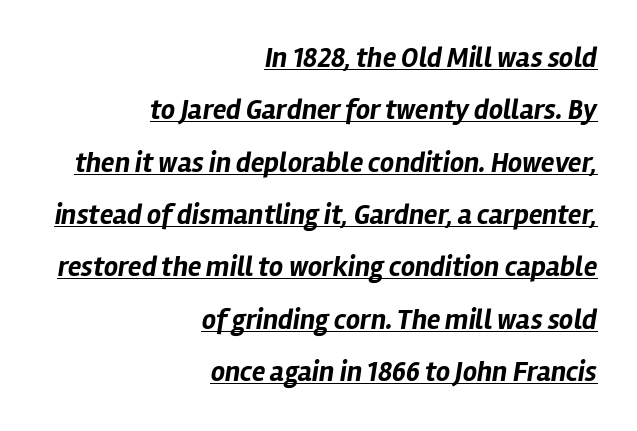
{"italic": "yes", "lean": "right", "slant_degrees": 12, "bold": "yes", "weight": "bold", "width": "normal", "stroke_contrast": "low", "x_height": "medium", "monospaced": "no", "underline": "yes", "align": "right", "line_spacing_ratio": 1.87, "letter_spacing": "normal", "letter_spacing_em": 0.0, "glyph_px": 28}
